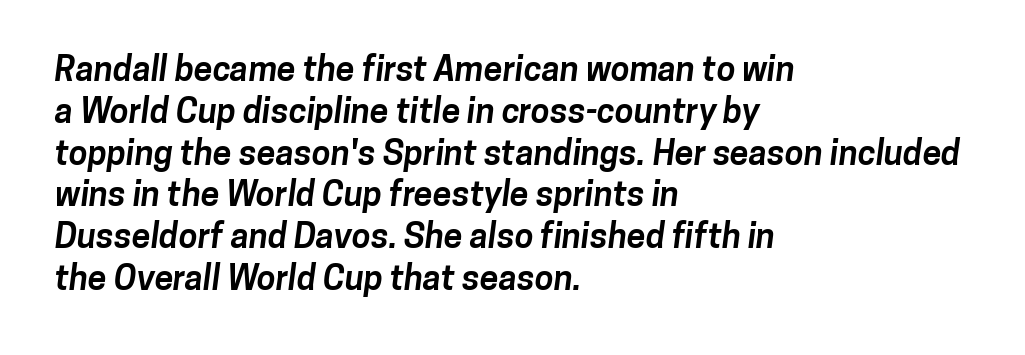
Q: Is the text bold? A: Yes.
Q: Is the typeface a serif or a sans-serif typeface? A: Sans-serif.
Q: Is the text underlined? A: No.
Q: How is the paragraph aligned? A: Left-aligned.
Q: Is the spacing between letters normal or unusually wide? A: Normal.
Q: Width (condensed, normal, or wide)? A: Normal.
Q: Stroke contrast? A: Low.
Q: x-height? A: Medium.
Q: Monospaced? A: No.
